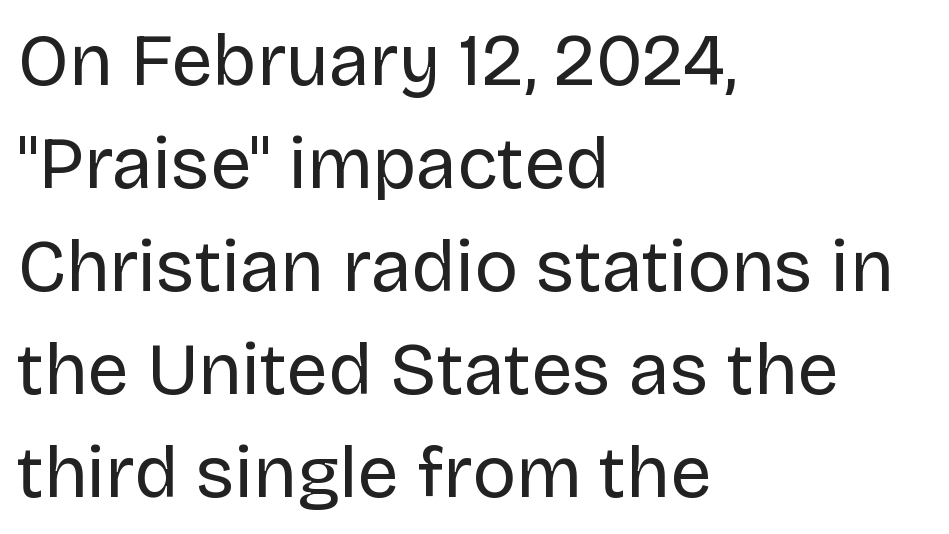
{"serif": "no", "italic": "no", "bold": "no", "weight": "regular", "width": "normal", "stroke_contrast": "low", "x_height": "large", "monospaced": "no", "underline": "no", "align": "left", "line_spacing": "normal", "line_spacing_ratio": 1.41, "letter_spacing": "normal", "letter_spacing_em": 0.0, "glyph_px": 73}
